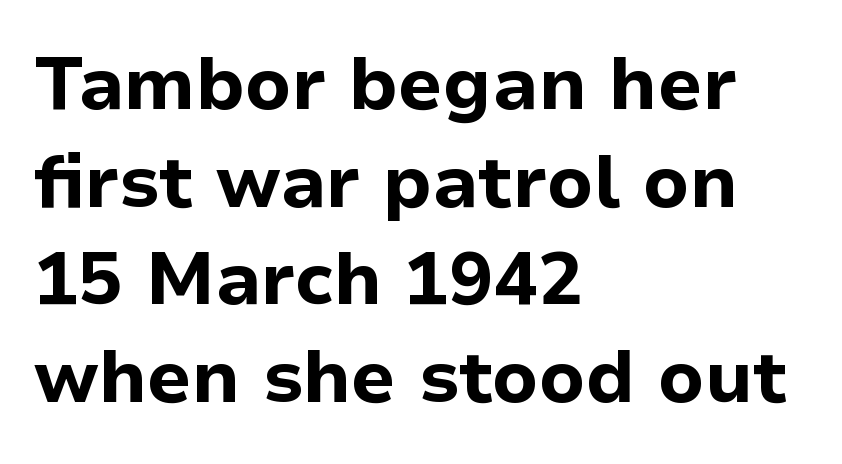
The image shows 74 px bold sans-serif type, upright; set left-aligned, normal line spacing (1.32x), normal letter spacing, not underlined; low stroke contrast and a medium x-height.
